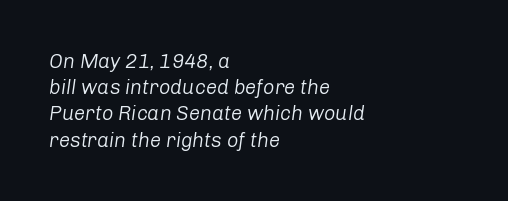
Q: Is the text bold? A: No.
Q: Is the text italic (slanted)? A: Yes, it leans right by about 8 degrees.
Q: Is the text underlined? A: No.
Q: How is the paragraph aligned? A: Left-aligned.
Q: Is the spacing between letters normal or unusually wide? A: Normal.
Q: Is the spacing between lines tight, normal or loose? A: Normal.
